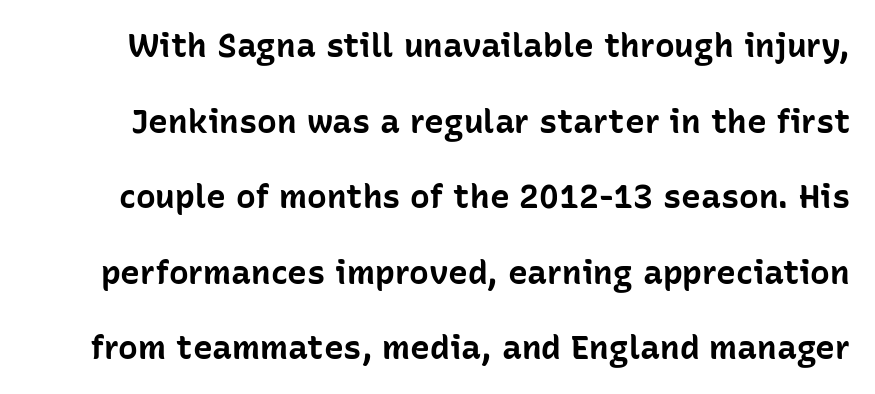
Q: Is the text bold? A: Yes.
Q: Is the text italic (slanted)? A: No, it is upright.
Q: Is the typeface a serif or a sans-serif typeface? A: Sans-serif.
Q: Is the text underlined? A: No.
Q: Is the spacing between letters normal or unusually wide? A: Normal.
Q: Is the spacing between lines tight, normal or loose? A: Loose.
Q: Width (condensed, normal, or wide)? A: Normal.
Q: Stroke contrast? A: Low.
Q: x-height? A: Medium.
Q: Monospaced? A: No.
